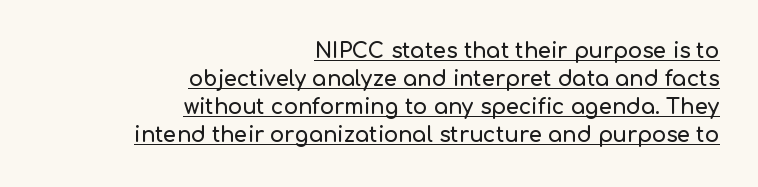
Each new line begins a customary step beneath the previous one. Short and long lines alike share a common ending point at right. The string is rendered with underlining switched on. Observe the ordinary spacing: letters are neighbours, not strangers. The typography opts for an upright posture over an oblique one.
